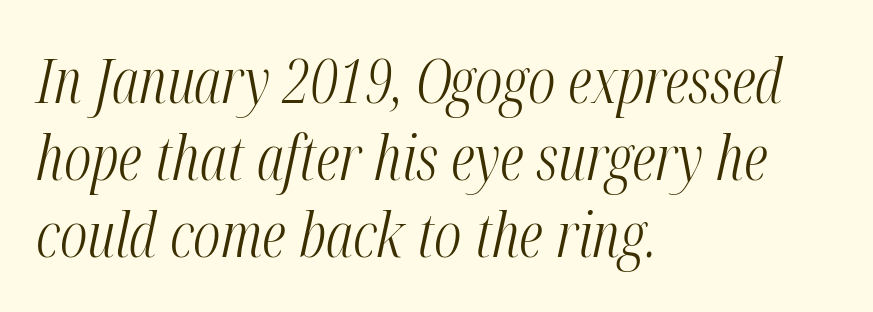
The rendering applies a slant to the glyphs. The face looks like a standard text weight, possibly lighter. The line texture is even and compact thanks to regular tracking. Check under the words: just untouched page. Do the characters align in a grid? No, the font is proportional. Short and long lines alike share a common starting point at left.
